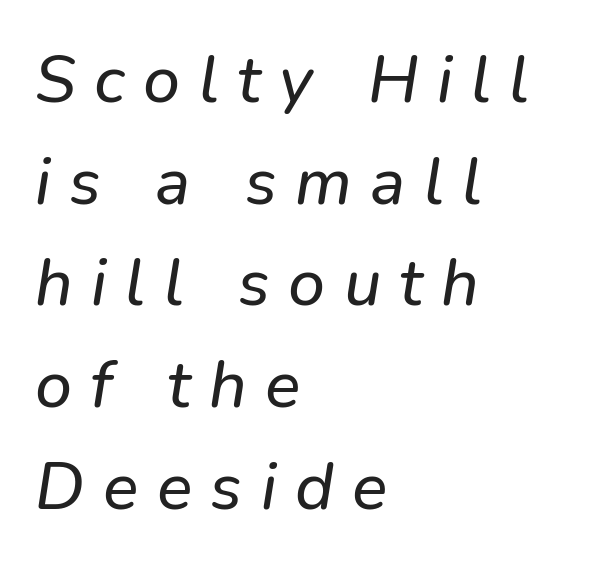
{"serif": "no", "width": "normal", "stroke_contrast": "low", "x_height": "medium", "monospaced": "no", "underline": "no", "align": "left", "line_spacing": "normal", "line_spacing_ratio": 1.54, "letter_spacing": "wide", "letter_spacing_em": 0.28, "glyph_px": 66}
